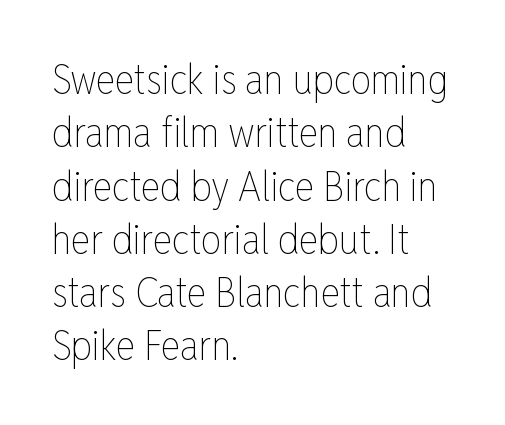
{"italic": "no", "bold": "no", "weight": "thin", "width": "condensed", "stroke_contrast": "low", "x_height": "medium", "monospaced": "no", "underline": "no", "align": "left", "line_spacing": "normal", "line_spacing_ratio": 1.3, "letter_spacing": "normal", "letter_spacing_em": 0.0, "glyph_px": 41}
